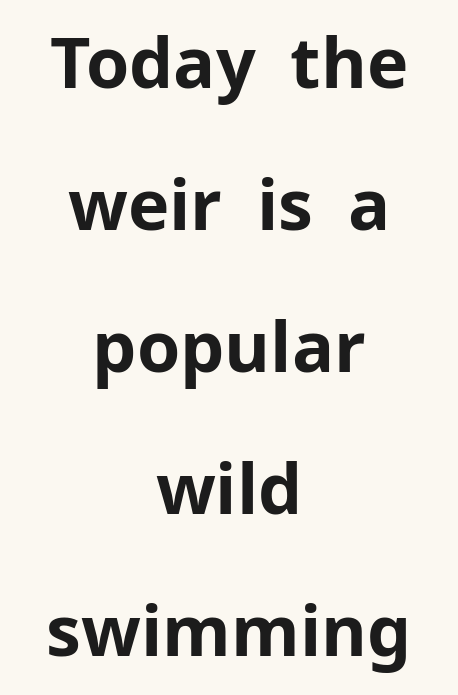
Q: Is the text bold? A: Yes.
Q: Is the text italic (slanted)? A: No, it is upright.
Q: Is the typeface a serif or a sans-serif typeface? A: Sans-serif.
Q: Is the text underlined? A: No.
Q: How is the paragraph aligned? A: Centered.
Q: Is the spacing between letters normal or unusually wide? A: Normal.
Q: Is the spacing between lines tight, normal or loose? A: Loose.
Q: Width (condensed, normal, or wide)? A: Normal.
Q: Stroke contrast? A: Low.
Q: x-height? A: Medium.
Q: Monospaced? A: No.
